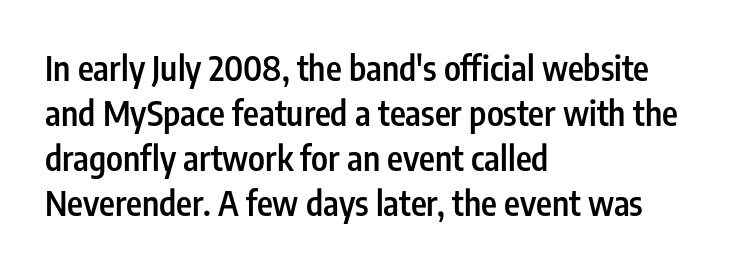
Q: Is the text bold? A: Semi-bold.
Q: Is the text italic (slanted)? A: No, it is upright.
Q: Is the typeface a serif or a sans-serif typeface? A: Sans-serif.
Q: Is the text underlined? A: No.
Q: How is the paragraph aligned? A: Left-aligned.
Q: Is the spacing between letters normal or unusually wide? A: Normal.
Q: Is the spacing between lines tight, normal or loose? A: Normal.
Q: Width (condensed, normal, or wide)? A: Condensed.
Q: Stroke contrast? A: Low.
Q: x-height? A: Medium.
Q: Monospaced? A: No.
